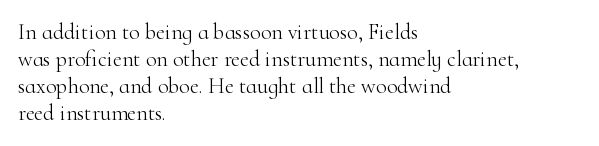
The image shows 22 px text type, upright; set left-aligned, line spacing 1.23x, normal letter spacing, not underlined.
